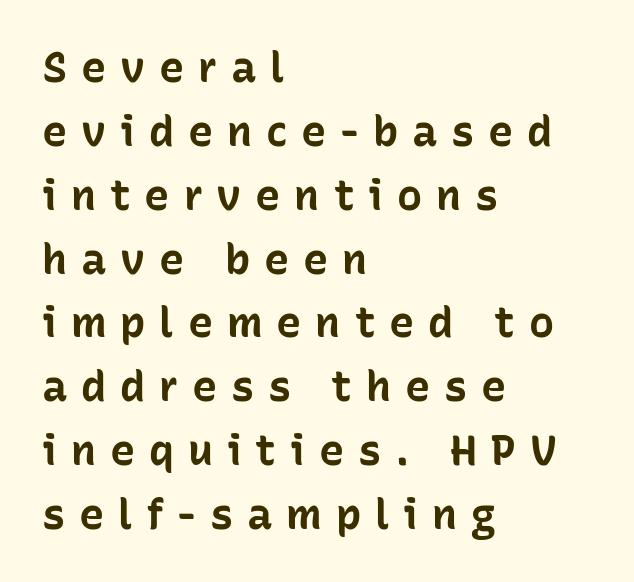
The image shows 42 px bold sans-serif type, upright; set left-aligned, normal line spacing (1.52x), unusually wide letter spacing (+0.33 em), not underlined; low stroke contrast and a medium x-height.
